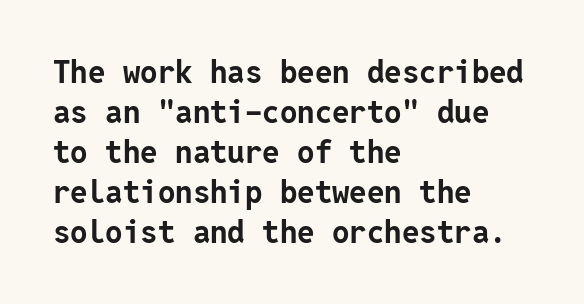
The lettering stays uniformly vertical, giving the passage a roman look. Typographically, this falls in the sans-serif category. Each word holds together tightly as a unit, with standard inter-letter gaps. Typesetter's note: full bold, strokes at maximum text heaviness. Notice how the passage keeps a crisp vertical edge on the left only. Compared with typical paragraphs, the rows here are spaced about the same.
